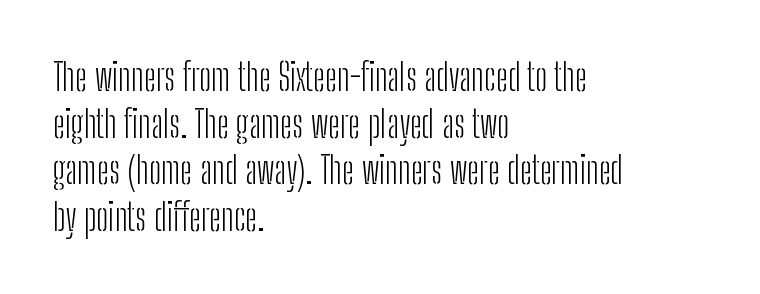
Q: Is the text bold? A: No.
Q: Is the text italic (slanted)? A: No, it is upright.
Q: Is the typeface a serif or a sans-serif typeface? A: Sans-serif.
Q: Is the text underlined? A: No.
Q: How is the paragraph aligned? A: Left-aligned.
Q: Is the spacing between letters normal or unusually wide? A: Normal.
Q: Width (condensed, normal, or wide)? A: Condensed.
Q: Stroke contrast? A: Low.
Q: x-height? A: Medium.
Q: Monospaced? A: No.
